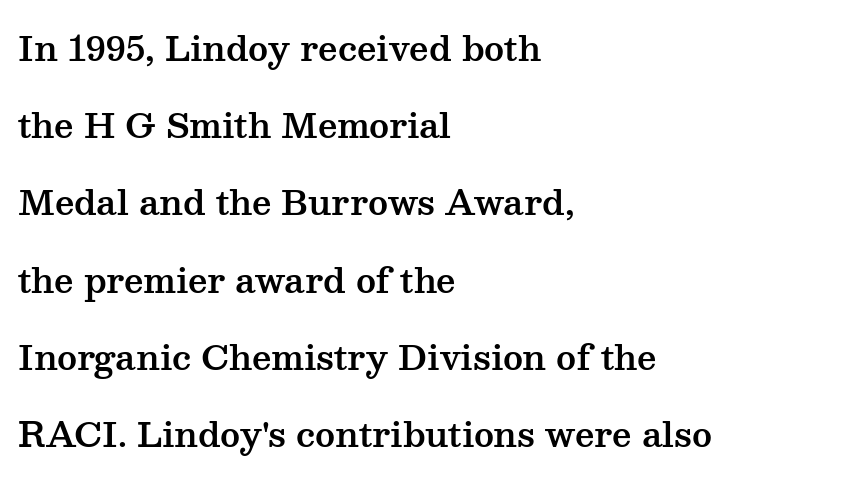
Serifs: yes, visible at the terminals of the letterforms. The space directly below the letters is spotless. One-word summary of the alignment: left. Nothing unusual about the tracking: characters are spaced as the font intends. This is the regular roman posture of the typeface. This sample has the flowing, uneven cadence of proportional lettering.
